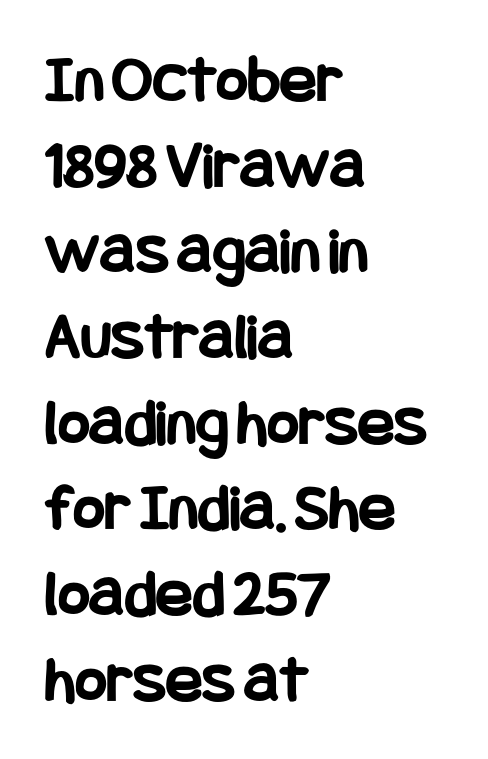
{"serif": "no", "italic": "no", "bold": "yes", "weight": "bold", "width": "condensed", "stroke_contrast": "low", "x_height": "large", "underline": "no", "align": "left", "line_spacing": "normal", "line_spacing_ratio": 1.26, "letter_spacing": "normal", "letter_spacing_em": 0.0, "glyph_px": 68}
